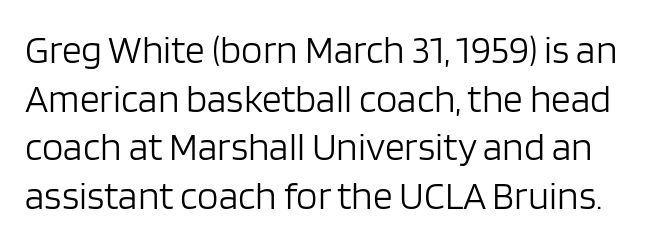
Is the type heavy? It reads as light-to-regular instead. The typeface chosen for these lines omits serifs. This sample keeps an unexceptional amount of space between lines. Has an underline been added? It has not. This sample uses plain, unmodified letter spacing.
